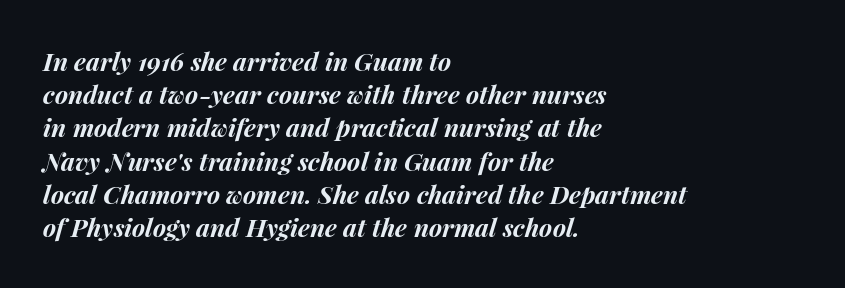
{"italic": "yes", "lean": "right", "slant_degrees": 15, "bold": "yes", "underline": "no", "align": "left", "line_spacing": "normal", "line_spacing_ratio": 1.33, "letter_spacing": "normal", "letter_spacing_em": 0.0, "glyph_px": 25}
